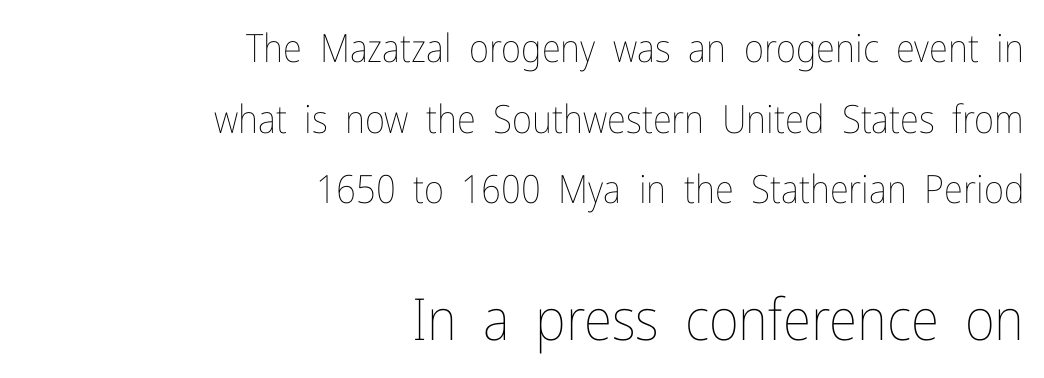
{"italic": "no", "bold": "no", "weight": "thin", "width": "condensed", "stroke_contrast": "low", "x_height": "medium", "monospaced": "no", "underline": "no", "align": "right", "line_spacing_ratio": 1.81, "letter_spacing": "normal", "letter_spacing_em": 0.0, "larger_block": "second", "size_ratio": 1.49, "glyph_px": 58}
